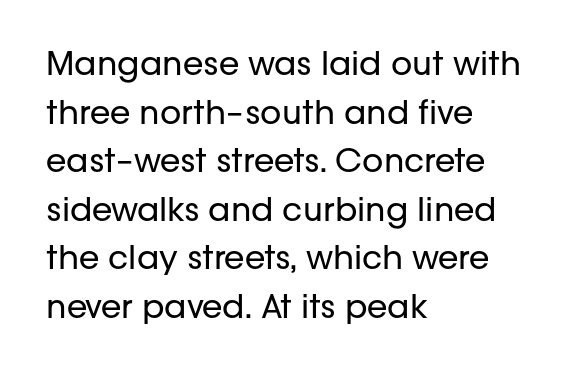
Q: Is the text bold? A: No.
Q: Is the text italic (slanted)? A: No, it is upright.
Q: Is the typeface a serif or a sans-serif typeface? A: Sans-serif.
Q: Is the text underlined? A: No.
Q: How is the paragraph aligned? A: Left-aligned.
Q: Is the spacing between letters normal or unusually wide? A: Normal.
Q: Is the spacing between lines tight, normal or loose? A: Normal.
Q: Width (condensed, normal, or wide)? A: Normal.
Q: Stroke contrast? A: Low.
Q: x-height? A: Medium.
Q: Monospaced? A: No.
